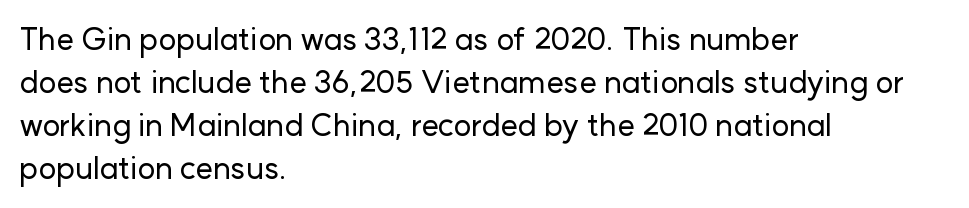
Is this a fixed-width face? No — the glyphs have proportional, varying widths. If you drew a line through each stem, it would be perfectly vertical. In terms of letterspacing, this is plain default setting. These lines are set flush left with a ragged right edge. Descender tails drop into unmarked territory.
